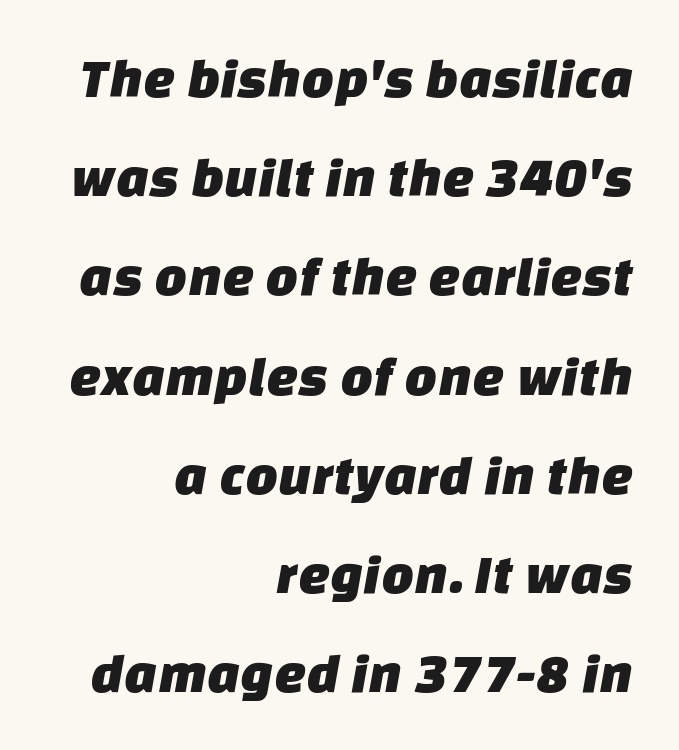
The image shows 57 px sans-serif type; set right-aligned, line spacing 1.74x, normal letter spacing, not underlined; low stroke contrast and a large x-height.
